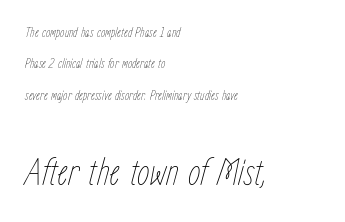
Q: Is the text bold? A: No.
Q: Is the text italic (slanted)? A: Yes, it leans right by about 15 degrees.
Q: Is the text underlined? A: No.
Q: How is the paragraph aligned? A: Left-aligned.
Q: Is the spacing between letters normal or unusually wide? A: Normal.
Q: Is the spacing between lines tight, normal or loose? A: Loose.
Q: Which block of text is set in a larger size, the first (top) or the second (bottom)? A: The second (bottom) one.
Q: Width (condensed, normal, or wide)? A: Condensed.
Q: Stroke contrast? A: Low.
Q: x-height? A: Medium.
Q: Monospaced? A: No.
